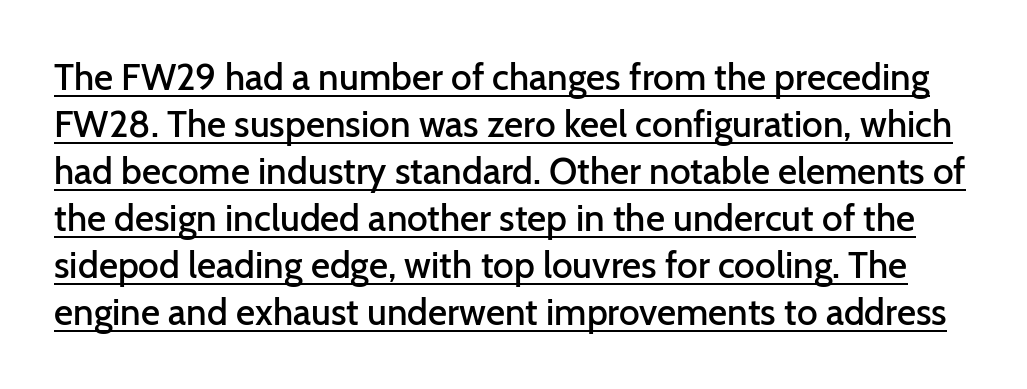
{"serif": "no", "italic": "no", "bold": "semi", "weight": "semibold", "width": "normal", "stroke_contrast": "low", "x_height": "medium", "monospaced": "no", "underline": "yes", "line_spacing": "normal", "line_spacing_ratio": 1.27, "letter_spacing": "normal", "letter_spacing_em": 0.0, "glyph_px": 37}
